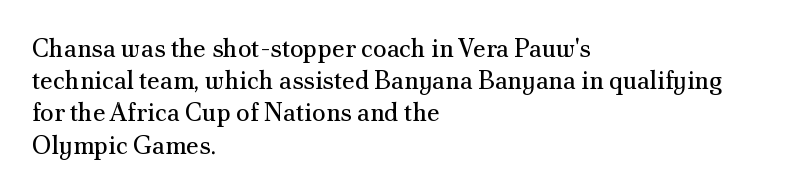
These lines keep a tight, regular rhythm from letter to letter. This sample is left-justified, so line endings fall wherever the words run out. The space between consecutive lines is moderate. Do the letters lean? They stand straight. The passage shown is not underscored anywhere. Stems and bowls with no extra thickness — not bold.
